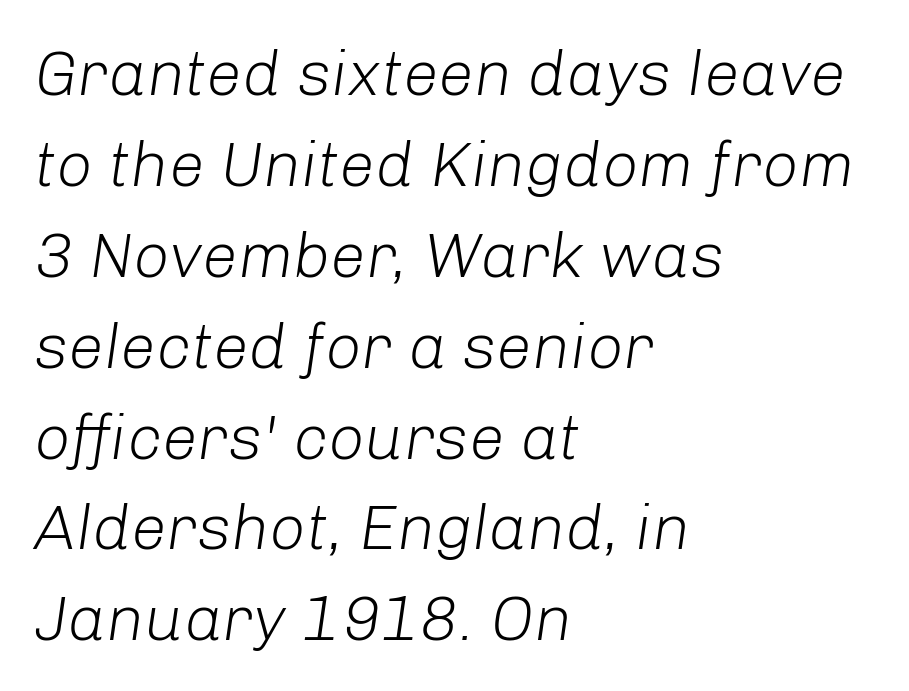
Q: Is the text bold? A: No.
Q: Is the text italic (slanted)? A: Yes, it leans right by about 8 degrees.
Q: Is the text underlined? A: No.
Q: How is the paragraph aligned? A: Left-aligned.
Q: Is the spacing between letters normal or unusually wide? A: Normal.
Q: Is the spacing between lines tight, normal or loose? A: Normal.
Q: Width (condensed, normal, or wide)? A: Normal.
Q: Stroke contrast? A: Low.
Q: x-height? A: Medium.
Q: Monospaced? A: No.
